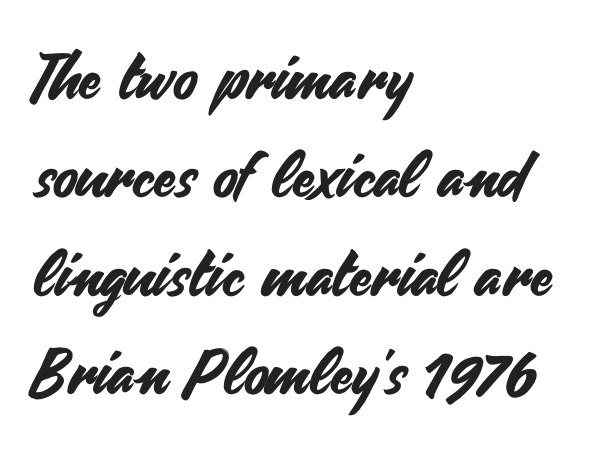
The image shows 63 px sans-serif type; set left-aligned, normal line spacing (1.56x), normal letter spacing, not underlined; medium stroke contrast and a small x-height.
